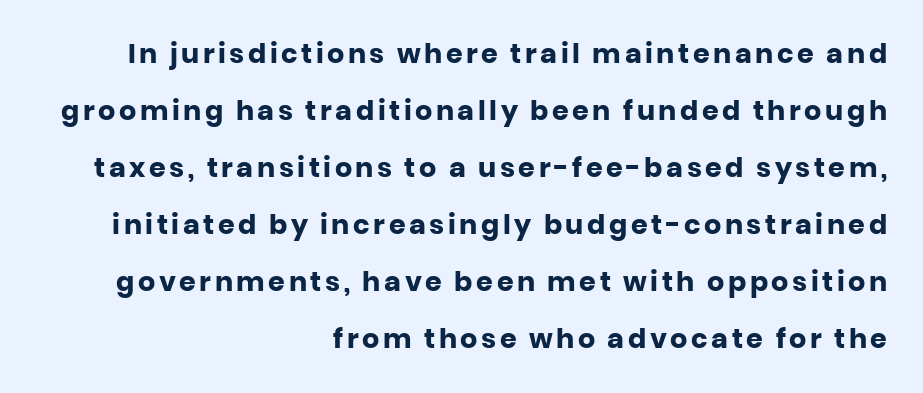
Q: Is the text bold? A: Yes.
Q: Is the text italic (slanted)? A: No, it is upright.
Q: Is the text underlined? A: No.
Q: How is the paragraph aligned? A: Right-aligned.
Q: Is the spacing between lines tight, normal or loose? A: Loose.
